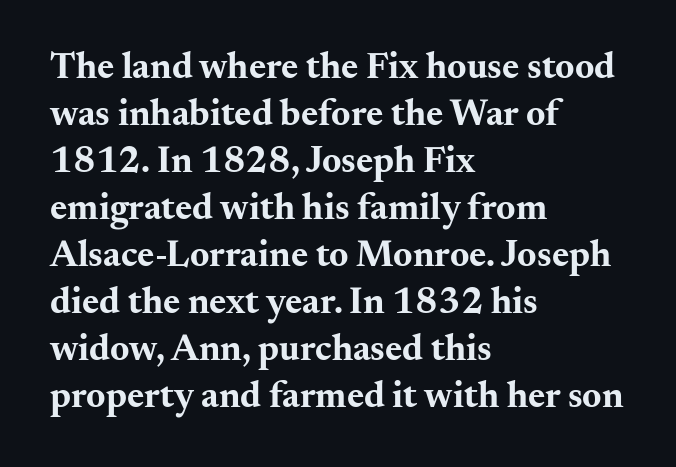
Q: Is the text bold? A: Yes.
Q: Is the text italic (slanted)? A: No, it is upright.
Q: Is the typeface a serif or a sans-serif typeface? A: Serif.
Q: Is the text underlined? A: No.
Q: How is the paragraph aligned? A: Left-aligned.
Q: Is the spacing between letters normal or unusually wide? A: Normal.
Q: Is the spacing between lines tight, normal or loose? A: Normal.
Q: Width (condensed, normal, or wide)? A: Wide.
Q: Stroke contrast? A: Medium.
Q: x-height? A: Small.
Q: Monospaced? A: No.
